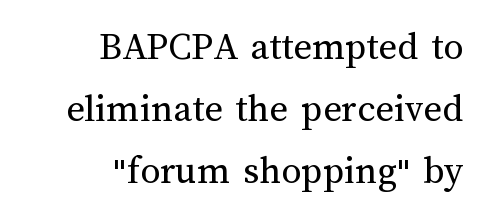
Q: Is the text bold? A: No.
Q: Is the text italic (slanted)? A: No, it is upright.
Q: Is the text underlined? A: No.
Q: How is the paragraph aligned? A: Right-aligned.
Q: Is the spacing between letters normal or unusually wide? A: Normal.
Q: Is the spacing between lines tight, normal or loose? A: Normal.
Q: Width (condensed, normal, or wide)? A: Normal.
Q: Stroke contrast? A: Medium.
Q: x-height? A: Medium.
Q: Monospaced? A: No.
